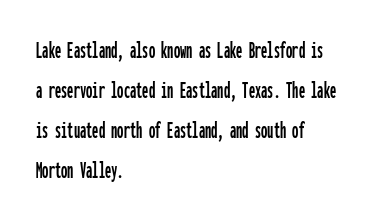
Q: Is the text italic (slanted)? A: No, it is upright.
Q: Is the text underlined? A: No.
Q: How is the paragraph aligned? A: Left-aligned.
Q: Is the spacing between letters normal or unusually wide? A: Normal.
Q: Is the spacing between lines tight, normal or loose? A: Normal.
